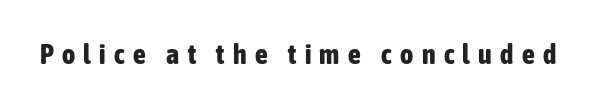
The image shows 28 px bold, condensed sans-serif type, upright; set unusually wide letter spacing (+0.3 em), not underlined; low stroke contrast and a medium x-height.
